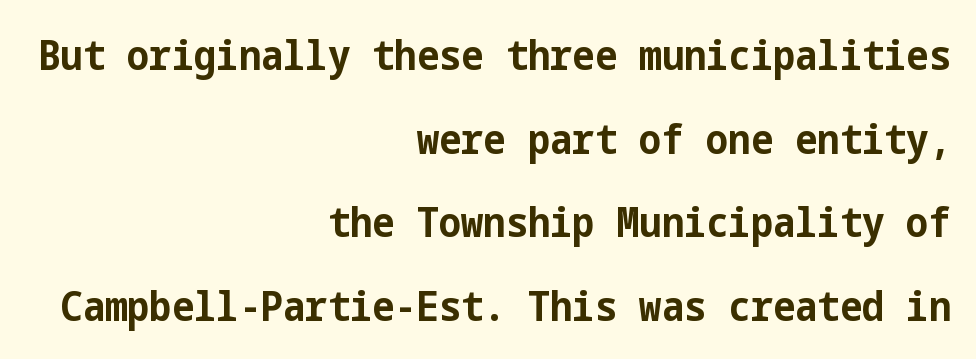
Q: Is the text bold? A: Yes.
Q: Is the text italic (slanted)? A: No, it is upright.
Q: Is the typeface a serif or a sans-serif typeface? A: Sans-serif.
Q: Is the text underlined? A: No.
Q: How is the paragraph aligned? A: Right-aligned.
Q: Is the spacing between letters normal or unusually wide? A: Normal.
Q: Is the spacing between lines tight, normal or loose? A: Loose.
Q: Width (condensed, normal, or wide)? A: Condensed.
Q: Stroke contrast? A: Low.
Q: x-height? A: Medium.
